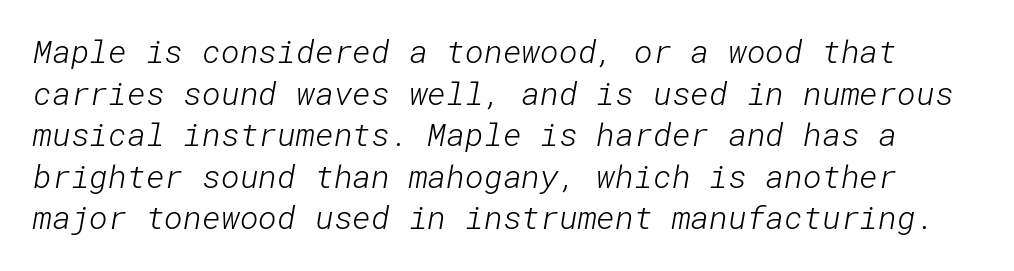
Regarding serifs, this sample does without them. Short note: letters normally spaced. The leading is moderate, giving the passage an even texture. The specimen omits any rule beneath the text block's lines. The font sits on the lighter half of the weight spectrum, regular included.
